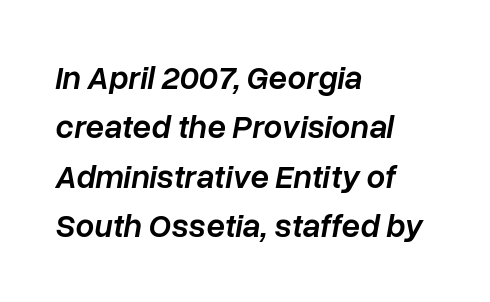
The image shows 33 px semibold type, italic (leaning right); set left-aligned, normal line spacing (1.5x), normal letter spacing, not underlined; low stroke contrast and a medium x-height.
